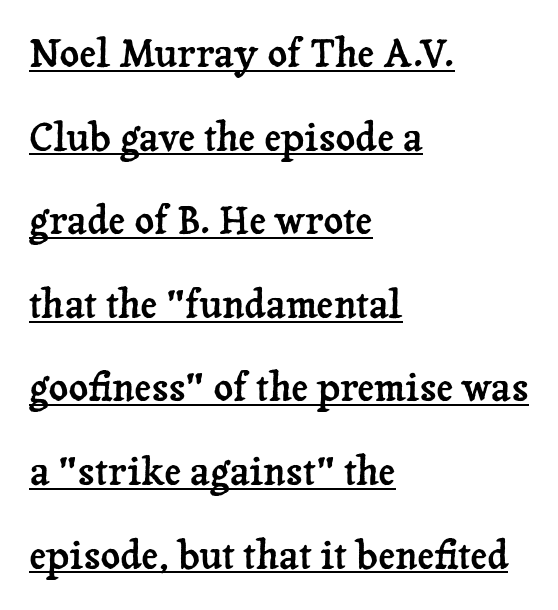
Q: Is the text italic (slanted)? A: No, it is upright.
Q: Is the typeface a serif or a sans-serif typeface? A: Serif.
Q: Is the text underlined? A: Yes.
Q: How is the paragraph aligned? A: Left-aligned.
Q: Is the spacing between letters normal or unusually wide? A: Normal.
Q: Is the spacing between lines tight, normal or loose? A: Loose.
Q: Width (condensed, normal, or wide)? A: Normal.
Q: Stroke contrast? A: Low.
Q: x-height? A: Medium.
Q: Monospaced? A: No.
